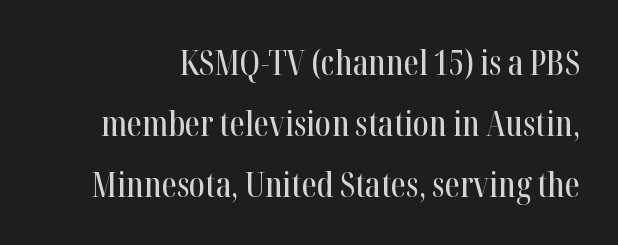
The image shows 34 px condensed serif type, upright; set line spacing 1.79x, normal letter spacing, not underlined; high stroke contrast and a medium x-height.
